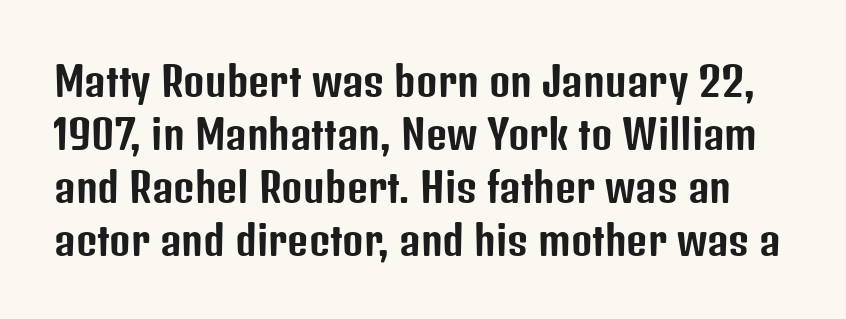
Q: Is the text italic (slanted)? A: No, it is upright.
Q: Is the typeface a serif or a sans-serif typeface? A: Sans-serif.
Q: Is the text underlined? A: No.
Q: Is the spacing between letters normal or unusually wide? A: Normal.
Q: Is the spacing between lines tight, normal or loose? A: Normal.
Q: Width (condensed, normal, or wide)? A: Condensed.
Q: Stroke contrast? A: Low.
Q: x-height? A: Medium.
Q: Monospaced? A: No.
